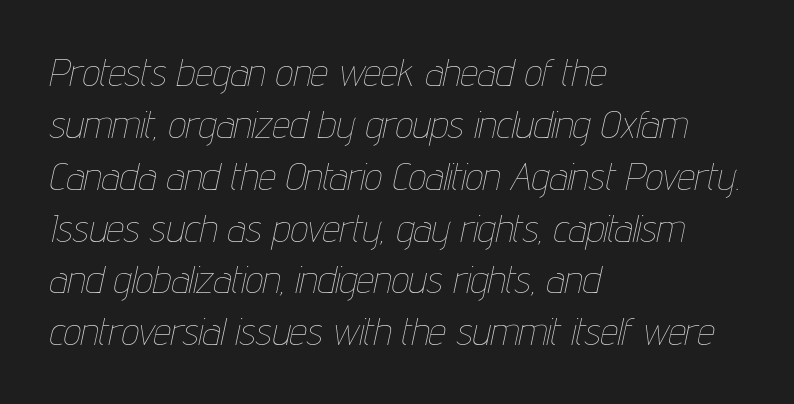
The image shows 39 px thin, condensed type, italic (leaning right); set left-aligned, normal line spacing (1.33x), normal letter spacing, not underlined; low stroke contrast and a medium x-height.
